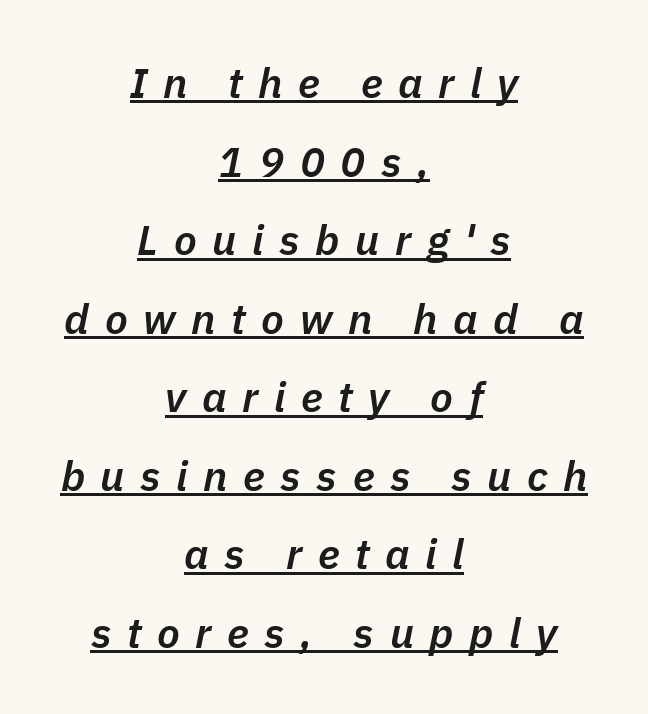
Q: Is the text bold? A: Semi-bold.
Q: Is the text italic (slanted)? A: Yes, it leans right by about 11 degrees.
Q: Is the text underlined? A: Yes.
Q: How is the paragraph aligned? A: Centered.
Q: Is the spacing between letters normal or unusually wide? A: Unusually wide.
Q: Width (condensed, normal, or wide)? A: Normal.
Q: Stroke contrast? A: Low.
Q: x-height? A: Medium.
Q: Monospaced? A: No.
